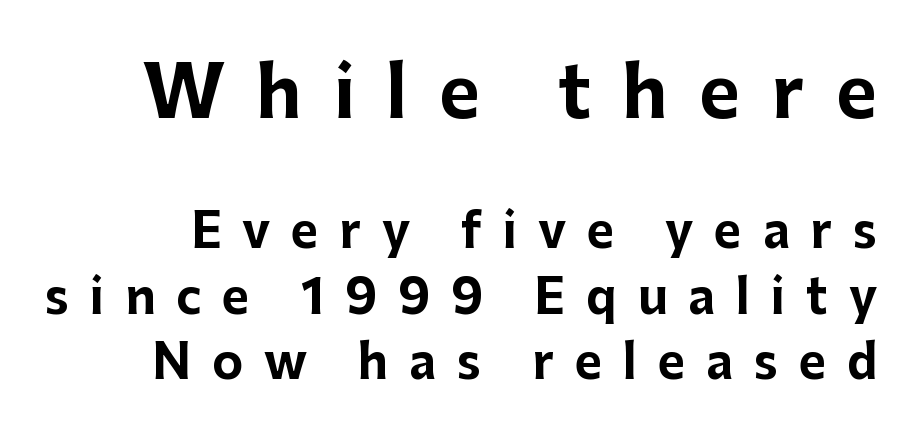
{"serif": "no", "italic": "no", "bold": "yes", "weight": "bold", "width": "normal", "stroke_contrast": "low", "x_height": "medium", "monospaced": "no", "underline": "no", "line_spacing": "normal", "line_spacing_ratio": 1.39, "letter_spacing": "wide", "letter_spacing_em": 0.44, "larger_block": "first", "size_ratio": 1.51, "glyph_px": 71}
